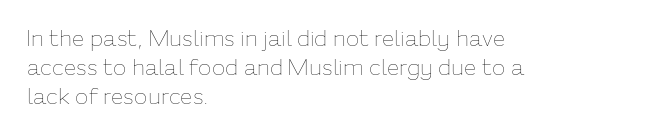
Q: Is the text bold? A: No.
Q: Is the text italic (slanted)? A: No, it is upright.
Q: Is the text underlined? A: No.
Q: How is the paragraph aligned? A: Left-aligned.
Q: Is the spacing between letters normal or unusually wide? A: Normal.
Q: Is the spacing between lines tight, normal or loose? A: Normal.
